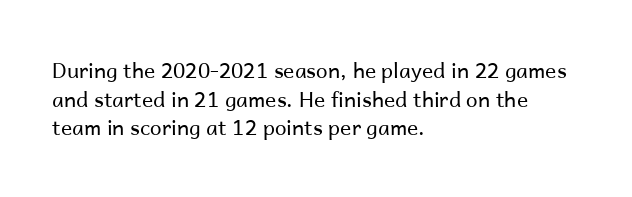
{"italic": "no", "bold": "no", "underline": "no", "align": "left", "line_spacing": "normal", "line_spacing_ratio": 1.36, "letter_spacing": "normal", "letter_spacing_em": 0.0, "glyph_px": 21}
